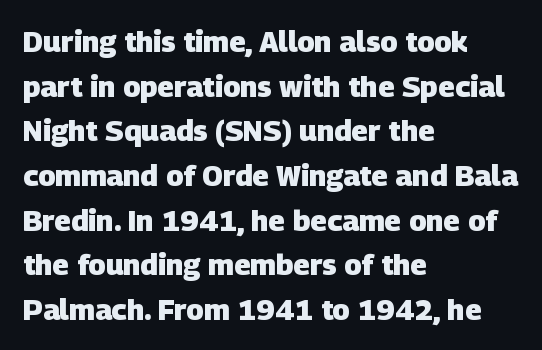
{"serif": "no", "bold": "yes", "weight": "heavy", "width": "normal", "stroke_contrast": "low", "x_height": "large", "monospaced": "no", "underline": "no", "align": "left", "line_spacing": "normal", "line_spacing_ratio": 1.54, "letter_spacing": "normal", "letter_spacing_em": 0.0, "glyph_px": 29}
